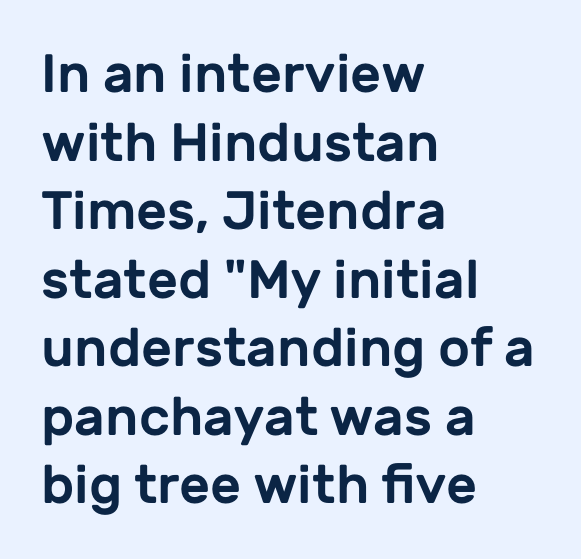
The image shows 54 px sans-serif type, upright; set left-aligned, normal line spacing (1.27x), normal letter spacing, not underlined; low stroke contrast and a medium x-height.
